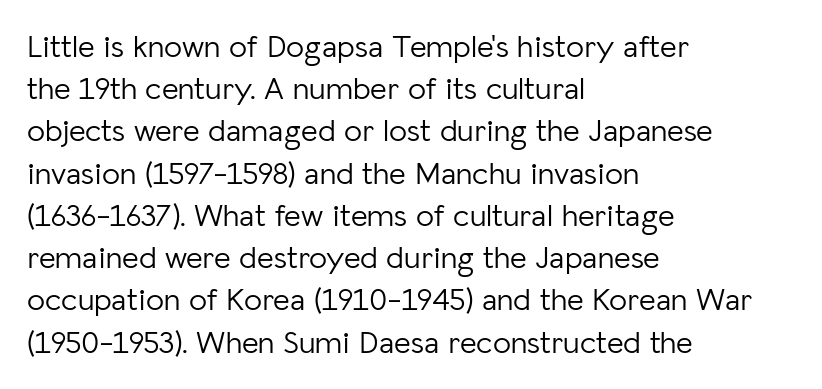
The paragraph shown leans on its left margin. Characters remain perfectly vertical along every line. The passage shown has conventional tracking throughout. Nothing heavy about these letters — not bold at all. These lines are composed in type without serifs. Only glyphs here, with clear space below each row.
